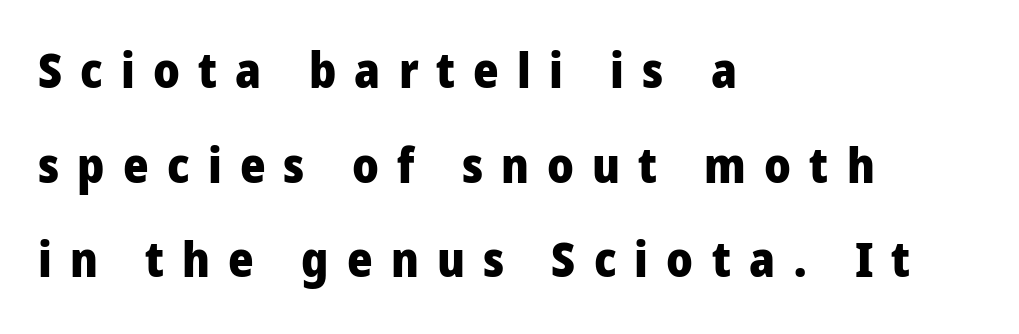
{"serif": "no", "italic": "no", "bold": "yes", "weight": "heavy", "width": "condensed", "stroke_contrast": "low", "x_height": "large", "monospaced": "no", "underline": "no", "align": "left", "line_spacing": "loose", "line_spacing_ratio": 1.93, "letter_spacing": "wide", "letter_spacing_em": 0.37, "glyph_px": 49}
